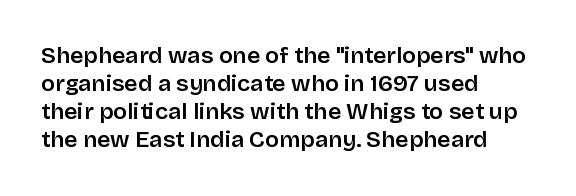
{"italic": "no", "bold": "semi", "underline": "no", "align": "left", "line_spacing_ratio": 1.22, "letter_spacing": "normal", "letter_spacing_em": 0.0, "glyph_px": 23}
